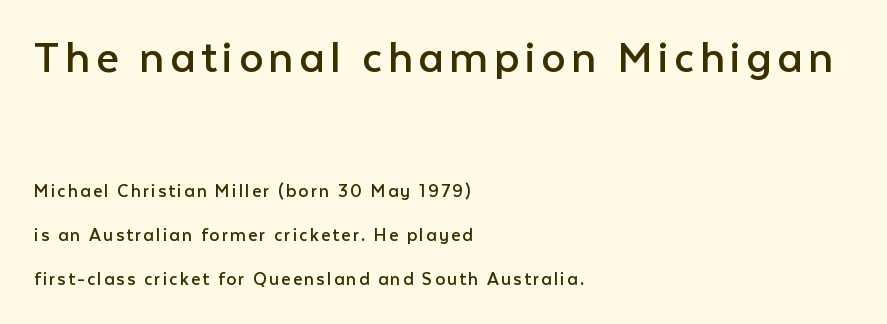
The lines are spread far apart with generous leading. In this sample the first text group is rendered at the bigger scale. The characters are drawn with everyday or finer stroke widths. Note: no serifs on the glyphs. Ordinary non-slanted type is in use. The rag falls on the right side of this text block.
